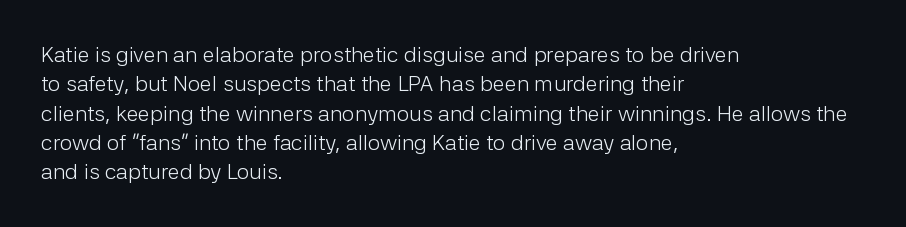
Q: Is the text bold? A: No.
Q: Is the text italic (slanted)? A: No, it is upright.
Q: Is the text underlined? A: No.
Q: How is the paragraph aligned? A: Left-aligned.
Q: Is the spacing between letters normal or unusually wide? A: Normal.
Q: Is the spacing between lines tight, normal or loose? A: Normal.
